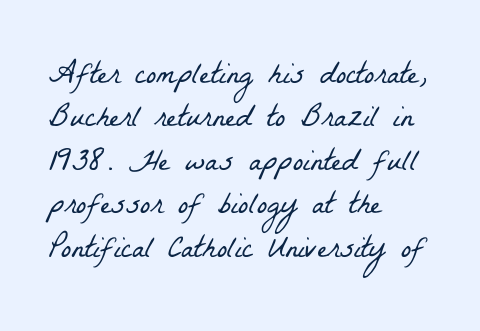
Q: Is the text bold? A: No.
Q: Is the typeface a serif or a sans-serif typeface? A: Serif.
Q: Is the text underlined? A: No.
Q: How is the paragraph aligned? A: Left-aligned.
Q: Is the spacing between letters normal or unusually wide? A: Normal.
Q: Is the spacing between lines tight, normal or loose? A: Normal.
Q: Width (condensed, normal, or wide)? A: Condensed.
Q: Stroke contrast? A: Low.
Q: x-height? A: Medium.
Q: Monospaced? A: No.
